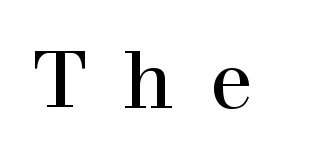
{"serif": "yes", "italic": "no", "bold": "no", "weight": "regular", "width": "normal", "stroke_contrast": "high", "x_height": "medium", "monospaced": "no", "underline": "no", "letter_spacing": "wide", "letter_spacing_em": 0.46, "glyph_px": 79}
